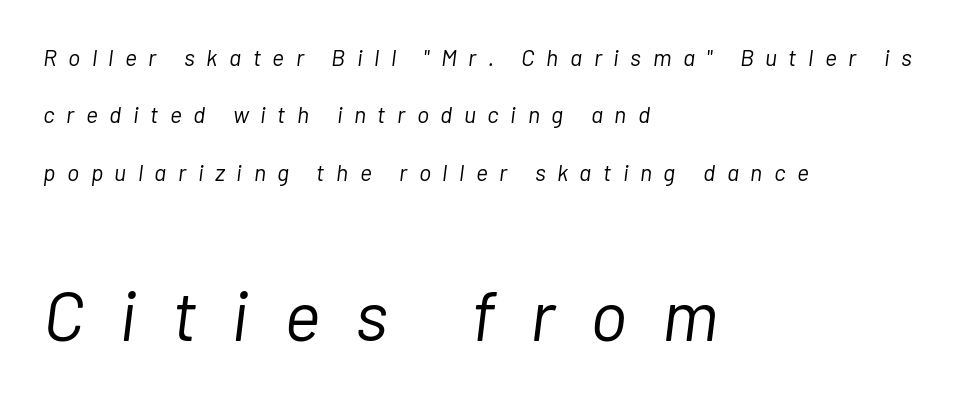
The image shows 70 px light type, italic (leaning right); set left-aligned, loose line spacing (2.49x), unusually wide letter spacing (+0.5 em), not underlined; the second (bottom) block is 3.04x larger; low stroke contrast and a medium x-height.
